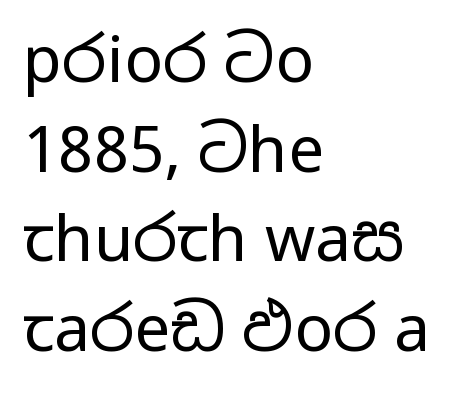
{"serif": "no", "italic": "no", "bold": "no", "weight": "regular", "width": "wide", "stroke_contrast": "low", "x_height": "medium", "monospaced": "no", "underline": "no", "align": "left", "line_spacing": "normal", "line_spacing_ratio": 1.4, "letter_spacing": "normal", "letter_spacing_em": 0.0, "glyph_px": 64}
